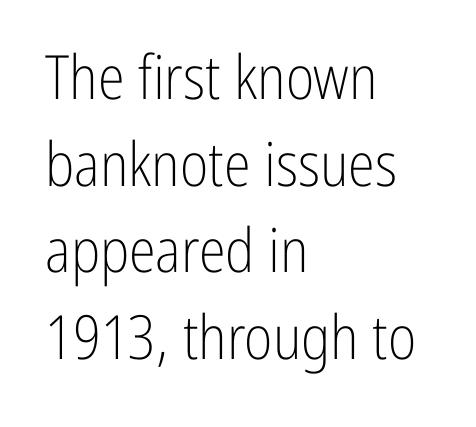
{"serif": "no", "italic": "no", "bold": "no", "weight": "light", "width": "condensed", "stroke_contrast": "low", "x_height": "medium", "monospaced": "no", "underline": "no", "align": "left", "line_spacing": "normal", "line_spacing_ratio": 1.42, "letter_spacing": "normal", "letter_spacing_em": 0.0, "glyph_px": 61}
